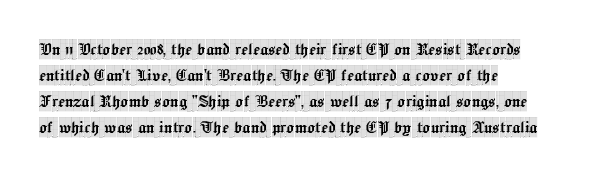
The letterforms sit shoulder to shoulder at normal distance. The lines in this sample share a left origin and differ only in where they stop. Lines of text with bare space underneath. This sample keeps an unexceptional amount of space between lines. Upright lettering throughout.
